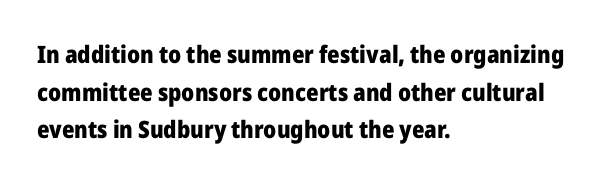
{"italic": "no", "bold": "yes", "underline": "no", "align": "left", "line_spacing": "normal", "line_spacing_ratio": 1.57, "letter_spacing": "normal", "letter_spacing_em": 0.0, "glyph_px": 24}
